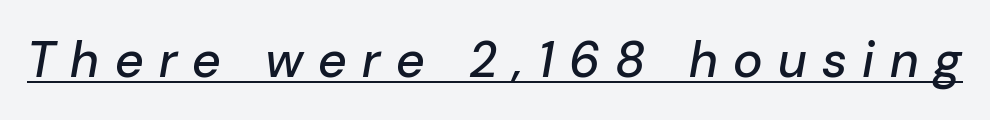
The passage shown is underscored from start to finish. The glyphs look as if they've been sheared to an angle. What stands out about the letter spacing? Its width — letters are far apart. The face used here is proportionally spaced, like ordinary book or web type.
